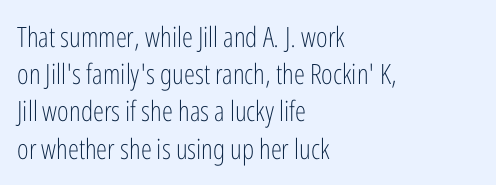
The lettering holds an erect, upright posture throughout. Default kerning and tracking; the words read as compact shapes. No word sits above an underline. Caption: face not bold, strokes unweighted. The leading is moderate, giving the passage an even texture.
